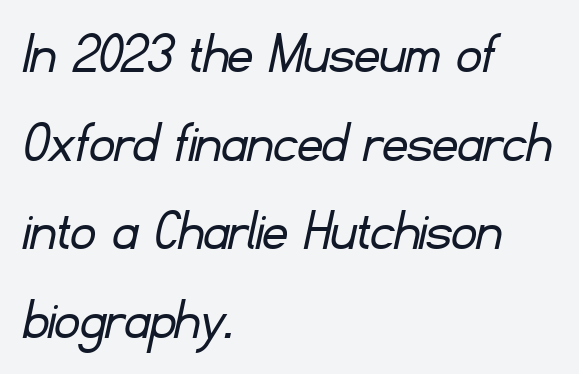
The specimen omits any rule beneath the text block's lines. Here the designer chose a conventional face with non-uniform glyph widths. I'd call this a sans setting — the letters go barefoot. Horizontal alignment here is leftward, the default for most running prose. This sample uses plain, unmodified letter spacing.
